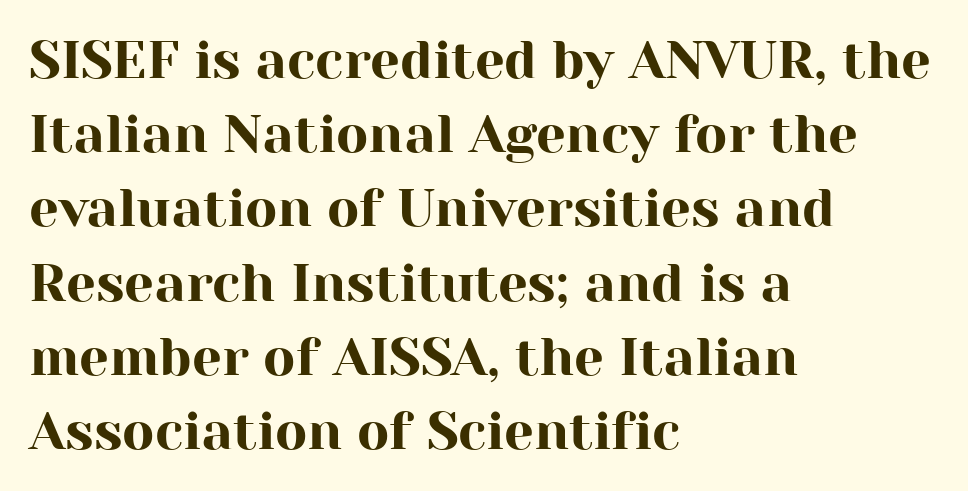
A typesetter would call this proportional, since set widths differ per character. Look at the tracking — it's just the regular setting, nothing added. Classification — serif. Only glyphs here, with clear space below each row. Vertically, the passage feels balanced, rows spaced as you'd expect. Visually the block forms a straight wall on the left and a jagged coastline on the right.
